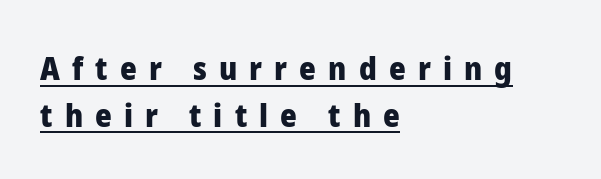
Q: Is the text bold? A: Yes.
Q: Is the text italic (slanted)? A: No, it is upright.
Q: Is the typeface a serif or a sans-serif typeface? A: Sans-serif.
Q: Is the text underlined? A: Yes.
Q: How is the paragraph aligned? A: Left-aligned.
Q: Is the spacing between letters normal or unusually wide? A: Unusually wide.
Q: Is the spacing between lines tight, normal or loose? A: Normal.
Q: Width (condensed, normal, or wide)? A: Normal.
Q: Stroke contrast? A: Low.
Q: x-height? A: Medium.
Q: Monospaced? A: No.
